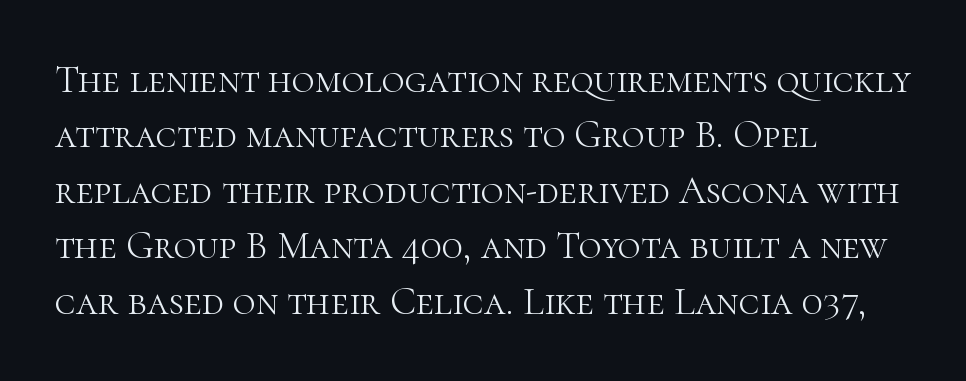
{"serif": "yes", "italic": "no", "bold": "no", "weight": "light", "width": "normal", "stroke_contrast": "high", "x_height": "medium", "monospaced": "no", "underline": "no", "align": "left", "line_spacing": "normal", "line_spacing_ratio": 1.42, "letter_spacing": "normal", "letter_spacing_em": 0.0, "glyph_px": 39}
